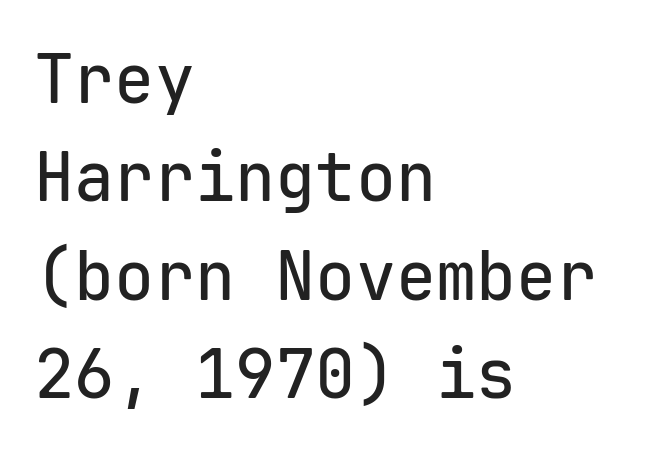
The image shows 67 px sans-serif type, upright, monospaced; set left-aligned, normal line spacing (1.47x), normal letter spacing, not underlined; low stroke contrast and a medium x-height.
